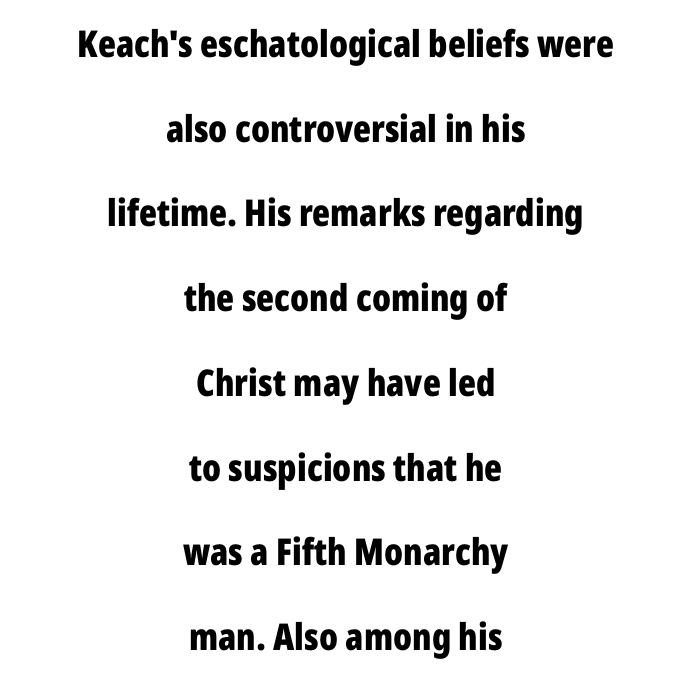
{"serif": "no", "italic": "no", "bold": "yes", "weight": "bold", "width": "condensed", "stroke_contrast": "low", "x_height": "medium", "monospaced": "no", "underline": "no", "align": "center", "line_spacing": "loose", "line_spacing_ratio": 2.29, "letter_spacing": "normal", "letter_spacing_em": 0.0, "glyph_px": 37}
